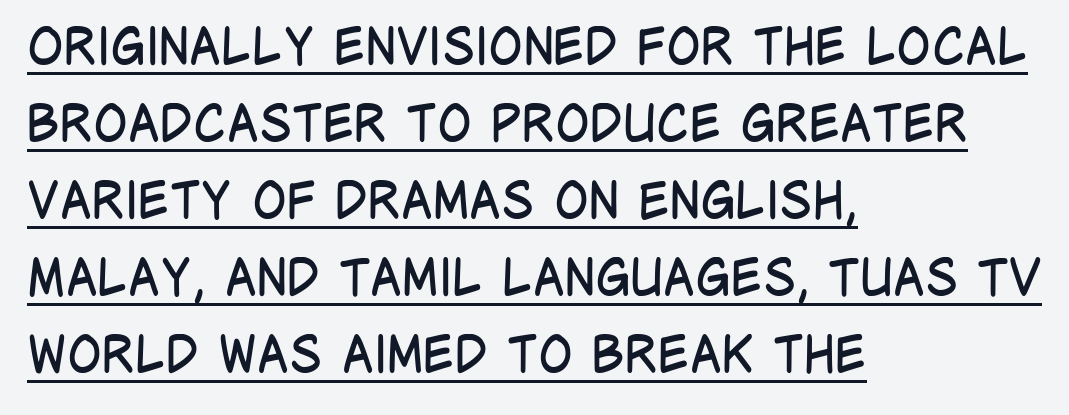
{"serif": "no", "italic": "no", "bold": "no", "weight": "regular", "width": "condensed", "stroke_contrast": "low", "x_height": "large", "monospaced": "no", "underline": "yes", "align": "left", "line_spacing": "normal", "line_spacing_ratio": 1.51, "letter_spacing": "normal", "letter_spacing_em": 0.0, "glyph_px": 51}
